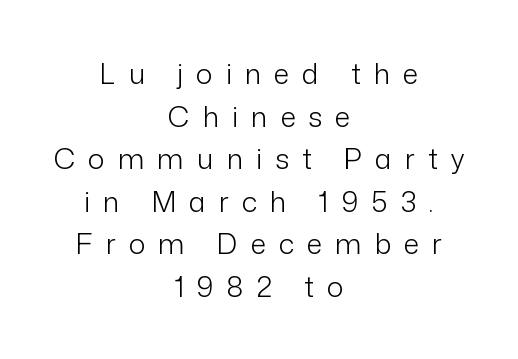
The image shows 28 px light sans-serif type, upright; set centered, normal line spacing (1.52x), unusually wide letter spacing (+0.46 em), not underlined; low stroke contrast and a medium x-height.
